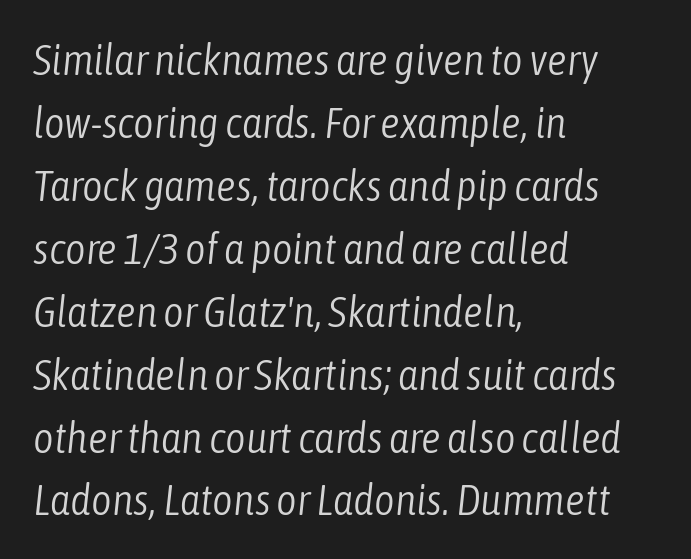
Q: Is the text bold? A: No.
Q: Is the text italic (slanted)? A: Yes, it leans right by about 6 degrees.
Q: Is the text underlined? A: No.
Q: How is the paragraph aligned? A: Left-aligned.
Q: Is the spacing between letters normal or unusually wide? A: Normal.
Q: Is the spacing between lines tight, normal or loose? A: Normal.
Q: Width (condensed, normal, or wide)? A: Condensed.
Q: Stroke contrast? A: Low.
Q: x-height? A: Medium.
Q: Monospaced? A: No.
